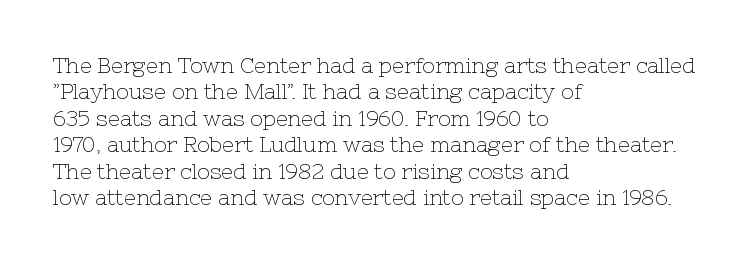
The image shows 21 px text type, upright; set left-aligned, normal line spacing (1.26x), normal letter spacing, not underlined.
